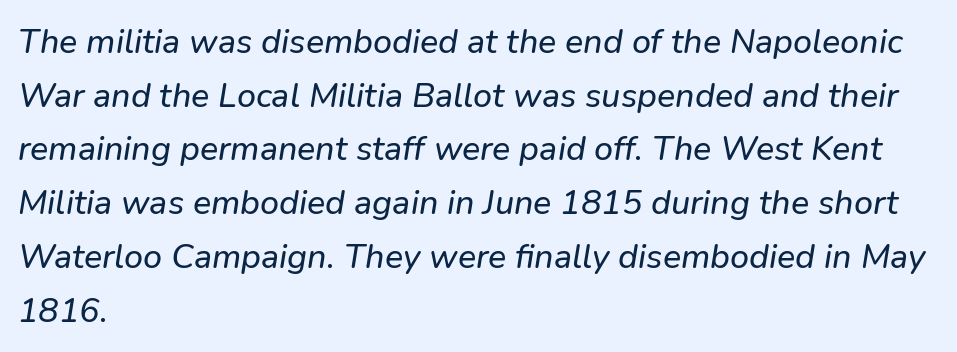
Q: Is the typeface a serif or a sans-serif typeface? A: Sans-serif.
Q: Is the text underlined? A: No.
Q: How is the paragraph aligned? A: Left-aligned.
Q: Is the spacing between letters normal or unusually wide? A: Normal.
Q: Is the spacing between lines tight, normal or loose? A: Normal.
Q: Width (condensed, normal, or wide)? A: Normal.
Q: Stroke contrast? A: Low.
Q: x-height? A: Medium.
Q: Monospaced? A: No.
